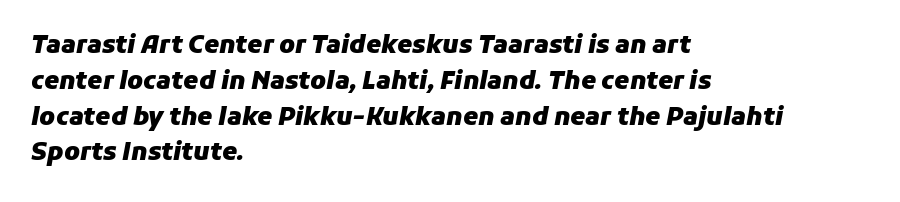
The image shows 24 px bold type, italic (leaning right); set left-aligned, normal line spacing (1.49x), normal letter spacing, not underlined.
